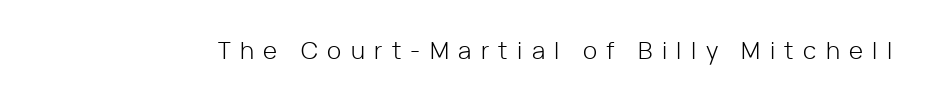
The cut favours lightness, reaching ordinary text weight at its darkest. This is roman type, the default non-slanted kind. Honestly, there is no underline to notice here at all. There is plenty of visible air inserted between adjacent glyphs.
